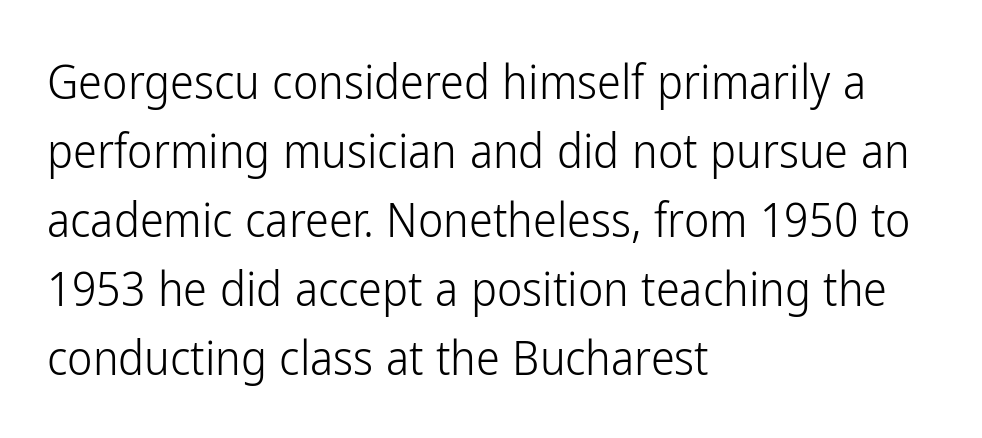
{"serif": "no", "italic": "no", "bold": "no", "weight": "light", "width": "condensed", "stroke_contrast": "low", "x_height": "medium", "monospaced": "no", "underline": "no", "align": "left", "line_spacing": "normal", "line_spacing_ratio": 1.44, "letter_spacing": "normal", "letter_spacing_em": 0.0, "glyph_px": 48}
